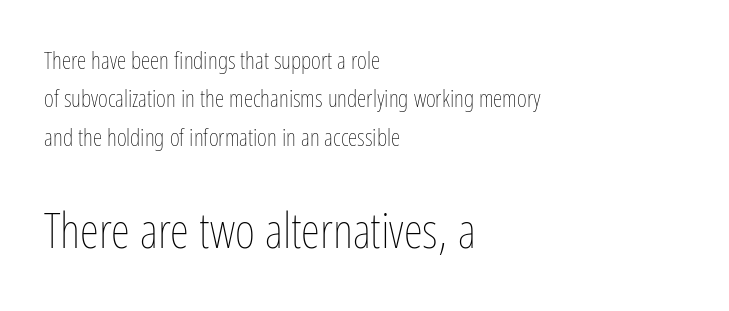
{"italic": "no", "bold": "no", "weight": "thin", "width": "condensed", "stroke_contrast": "low", "x_height": "medium", "monospaced": "no", "underline": "no", "align": "left", "line_spacing": "normal", "line_spacing_ratio": 1.6, "letter_spacing": "normal", "letter_spacing_em": 0.0, "larger_block": "second", "size_ratio": 2.04, "glyph_px": 49}
